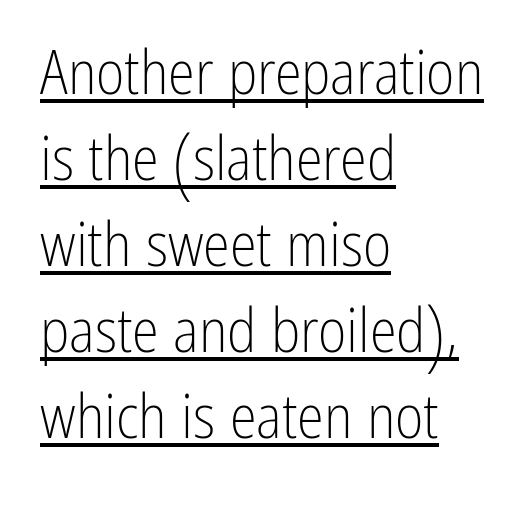
{"serif": "no", "italic": "no", "bold": "no", "weight": "light", "width": "condensed", "stroke_contrast": "low", "x_height": "medium", "monospaced": "no", "underline": "yes", "align": "left", "line_spacing": "normal", "line_spacing_ratio": 1.41, "letter_spacing": "normal", "letter_spacing_em": 0.0, "glyph_px": 61}
